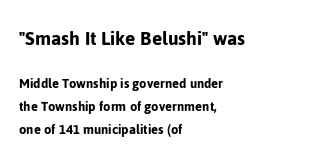
The image shows 22 px text type, upright; set left-aligned, normal line spacing (1.53x), normal letter spacing, not underlined; the first (top) block is 1.47x larger.
